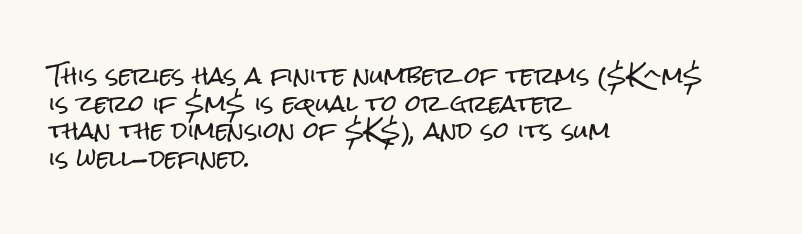
Q: Is the text italic (slanted)? A: No, it is upright.
Q: Is the text underlined? A: No.
Q: How is the paragraph aligned? A: Left-aligned.
Q: Is the spacing between letters normal or unusually wide? A: Normal.
Q: Is the spacing between lines tight, normal or loose? A: Normal.
